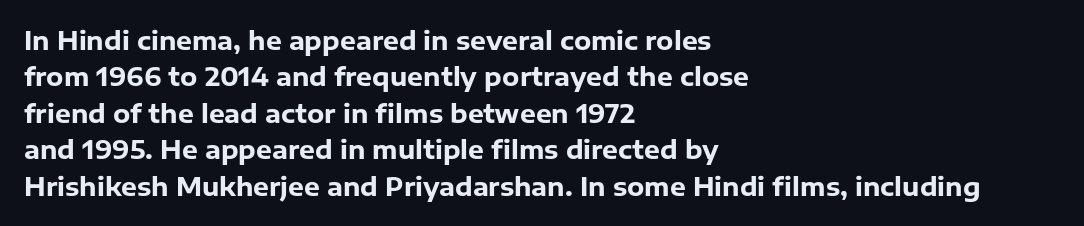
Q: Is the text bold? A: Yes.
Q: Is the text italic (slanted)? A: No, it is upright.
Q: Is the text underlined? A: No.
Q: How is the paragraph aligned? A: Left-aligned.
Q: Is the spacing between letters normal or unusually wide? A: Normal.
Q: Is the spacing between lines tight, normal or loose? A: Normal.
